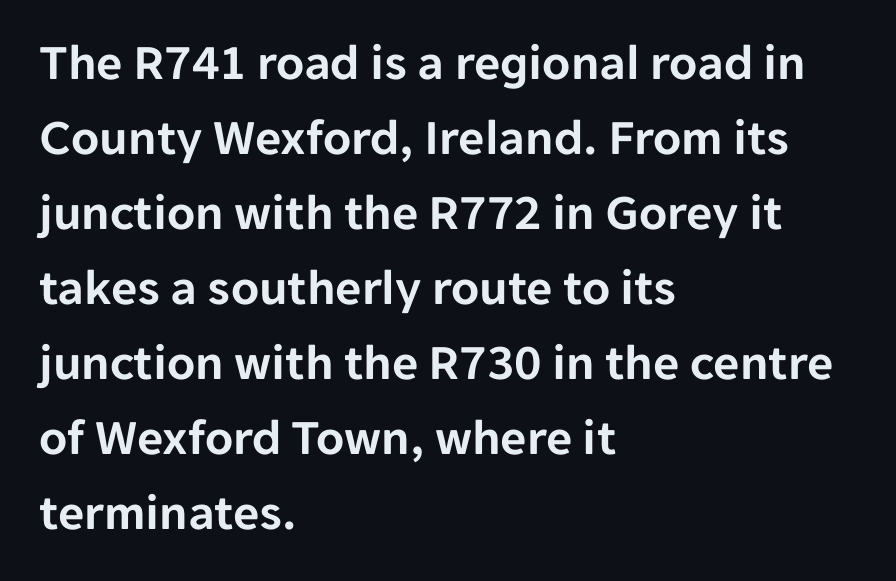
Q: Is the text italic (slanted)? A: No, it is upright.
Q: Is the typeface a serif or a sans-serif typeface? A: Sans-serif.
Q: Is the text underlined? A: No.
Q: How is the paragraph aligned? A: Left-aligned.
Q: Is the spacing between letters normal or unusually wide? A: Normal.
Q: Is the spacing between lines tight, normal or loose? A: Normal.
Q: Width (condensed, normal, or wide)? A: Normal.
Q: Stroke contrast? A: Low.
Q: x-height? A: Medium.
Q: Monospaced? A: No.
